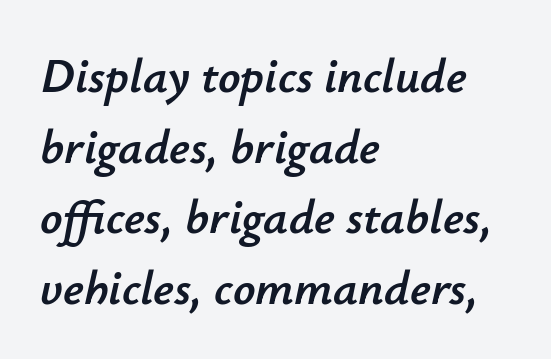
{"italic": "yes", "lean": "right", "slant_degrees": 12, "width": "normal", "stroke_contrast": "low", "x_height": "small", "monospaced": "no", "underline": "no", "align": "left", "line_spacing": "normal", "line_spacing_ratio": 1.44, "letter_spacing": "normal", "letter_spacing_em": 0.0, "glyph_px": 49}
